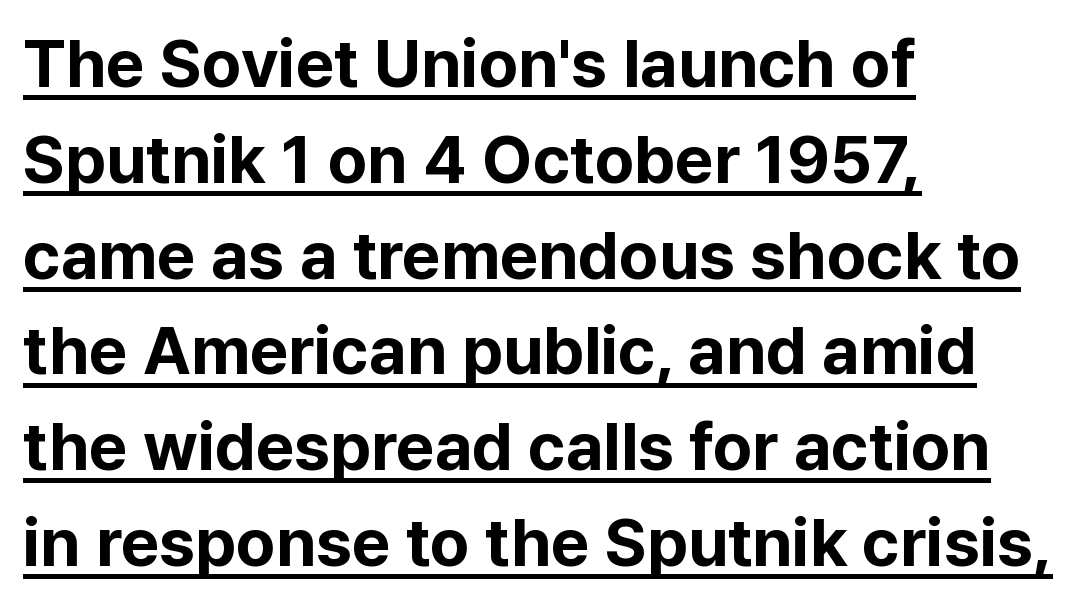
{"serif": "no", "italic": "no", "bold": "yes", "weight": "bold", "width": "normal", "stroke_contrast": "low", "x_height": "medium", "monospaced": "no", "underline": "yes", "align": "left", "line_spacing": "normal", "line_spacing_ratio": 1.43, "letter_spacing": "normal", "letter_spacing_em": 0.0, "glyph_px": 67}
